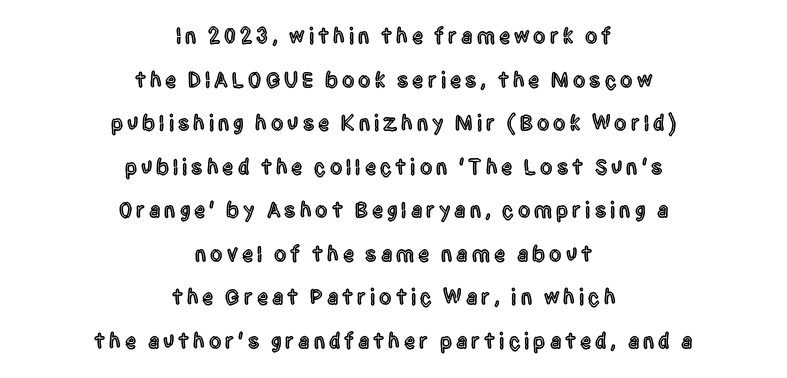
The image shows 22 px text type, upright; set centered, loose line spacing (1.98x), not underlined.
